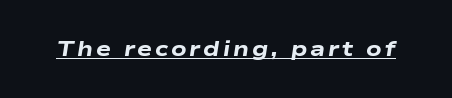
Q: Is the text bold? A: Yes.
Q: Is the text italic (slanted)? A: Yes, it leans right by about 9 degrees.
Q: Is the text underlined? A: Yes.
